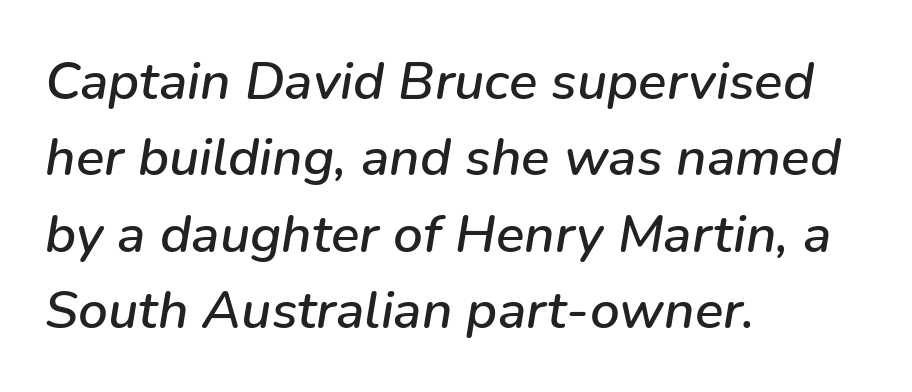
{"italic": "yes", "lean": "right", "slant_degrees": 9, "width": "normal", "stroke_contrast": "low", "x_height": "medium", "monospaced": "no", "underline": "no", "align": "left", "line_spacing": "normal", "line_spacing_ratio": 1.44, "letter_spacing": "normal", "letter_spacing_em": 0.0, "glyph_px": 53}
